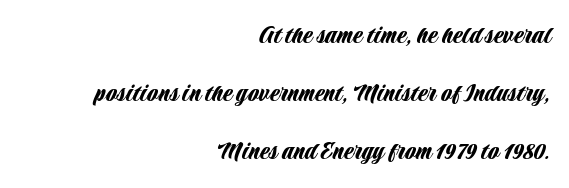
The image shows 28 px condensed sans-serif type; set right-aligned, loose line spacing (2.07x), normal letter spacing, not underlined; low stroke contrast and a large x-height.
